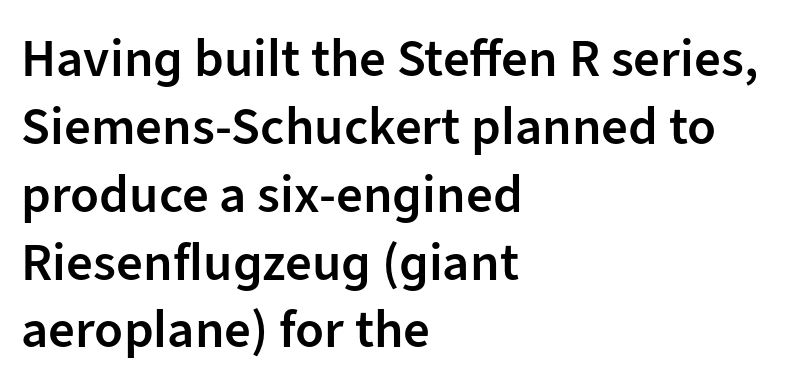
Do the characters align in a grid? No, the font is proportional. You can tell from the bare stems that sans-serif type was used. Slightly chunky letters — semibold, I'd say, not full bold. Any mark beneath the type? The region is blank. What's the leading like? Ordinary, nothing unusual. Tracking here is standard; glyphs follow each other at the usual distance.
